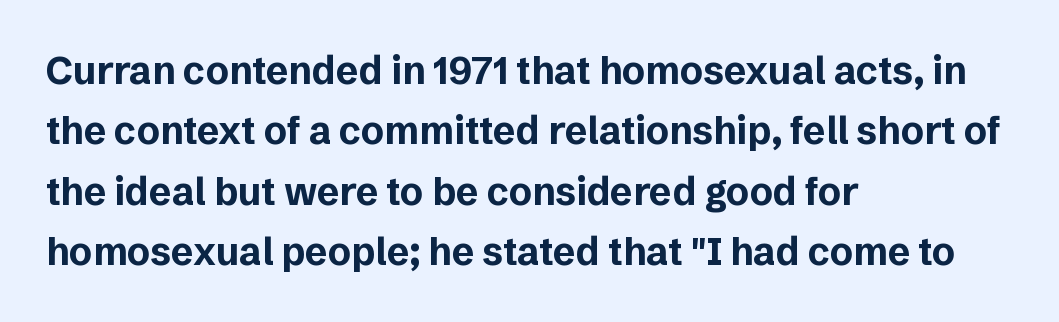
{"serif": "no", "italic": "no", "bold": "yes", "weight": "bold", "width": "normal", "stroke_contrast": "low", "x_height": "medium", "monospaced": "no", "underline": "no", "align": "left", "line_spacing": "normal", "line_spacing_ratio": 1.59, "letter_spacing": "normal", "letter_spacing_em": 0.0, "glyph_px": 38}
